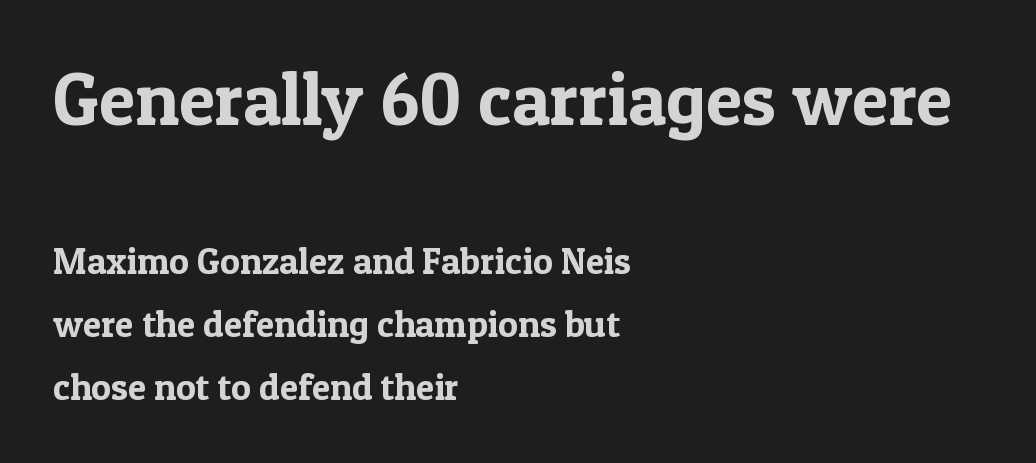
If you drew a line through each stem, it would be perfectly vertical. How would I describe the line gaps? Plain and ordinary. The designer went with a serif here, giving each stem small feet. Scale decreases going downward across the two blocks. The rendering uses natural spacing where letterforms have individual widths. Tracking here is standard; glyphs follow each other at the usual distance.
